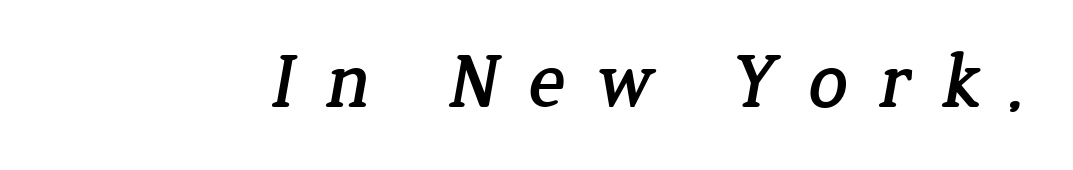
A clean baseline with only descenders dipping below it. This is serif lettering, the kind often seen in printed books. Look at the tracking — it's clearly loosened, letters drifting apart. Character widths vary here, with narrow letters taking less room than wide ones.
